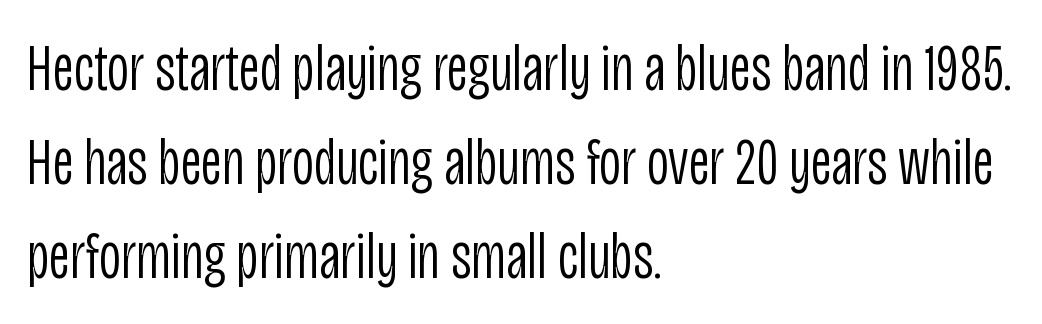
The image shows 67 px light, condensed sans-serif type, upright; set left-aligned, normal line spacing (1.4x), normal letter spacing, not underlined; low stroke contrast and a large x-height.
